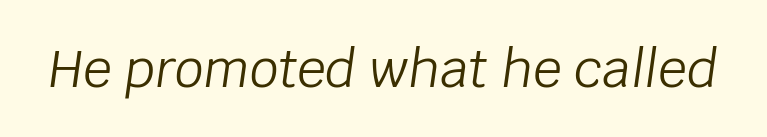
{"italic": "yes", "lean": "right", "slant_degrees": 8, "bold": "no", "weight": "light", "width": "normal", "stroke_contrast": "low", "x_height": "large", "monospaced": "no", "underline": "no", "letter_spacing": "normal", "letter_spacing_em": 0.0, "glyph_px": 51}
